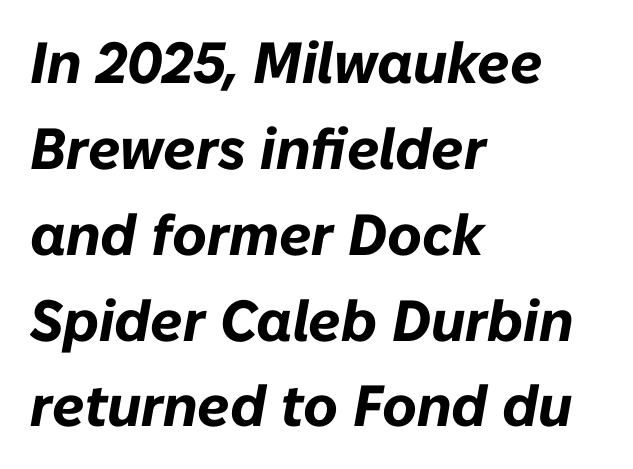
Q: Is the text bold? A: Yes.
Q: Is the text italic (slanted)? A: Yes, it leans right by about 10 degrees.
Q: Is the text underlined? A: No.
Q: How is the paragraph aligned? A: Left-aligned.
Q: Is the spacing between letters normal or unusually wide? A: Normal.
Q: Is the spacing between lines tight, normal or loose? A: Normal.
Q: Width (condensed, normal, or wide)? A: Normal.
Q: Stroke contrast? A: Low.
Q: x-height? A: Medium.
Q: Monospaced? A: No.
